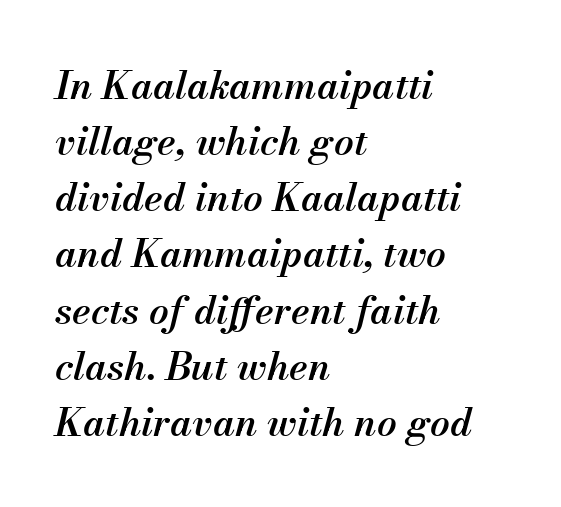
The typesetting leans somewhat heavy: a semibold. A typesetter would call this proportional, since set widths differ per character. Clear beneath every line of the passage. In terms of posture, this sample is oblique.
